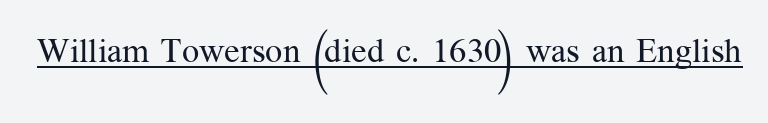
{"serif": "yes", "italic": "no", "bold": "no", "weight": "regular", "width": "normal", "stroke_contrast": "medium", "x_height": "medium", "monospaced": "no", "underline": "yes", "letter_spacing": "normal", "letter_spacing_em": 0.0, "glyph_px": 34}
